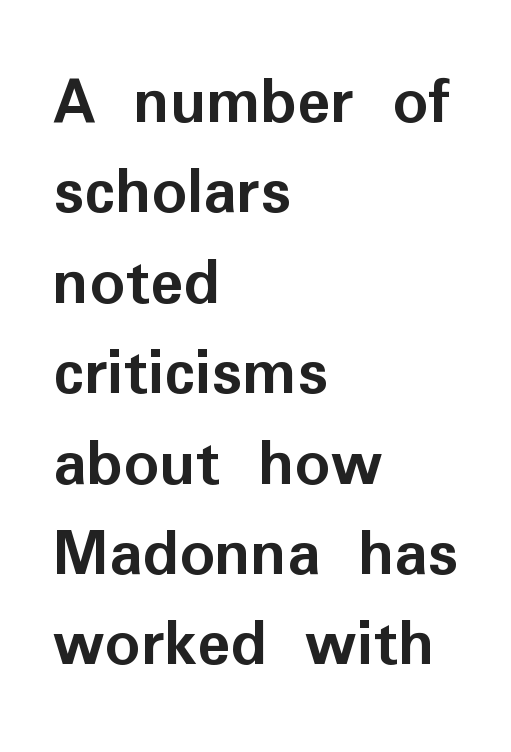
Words appear dense and cohesive because spacing is normal. Descenders are the only things crossing below the line. The axis of the letterforms is exactly vertical. Summary of weight: heavy, a full bold. The rag falls on the right side of this text block.
